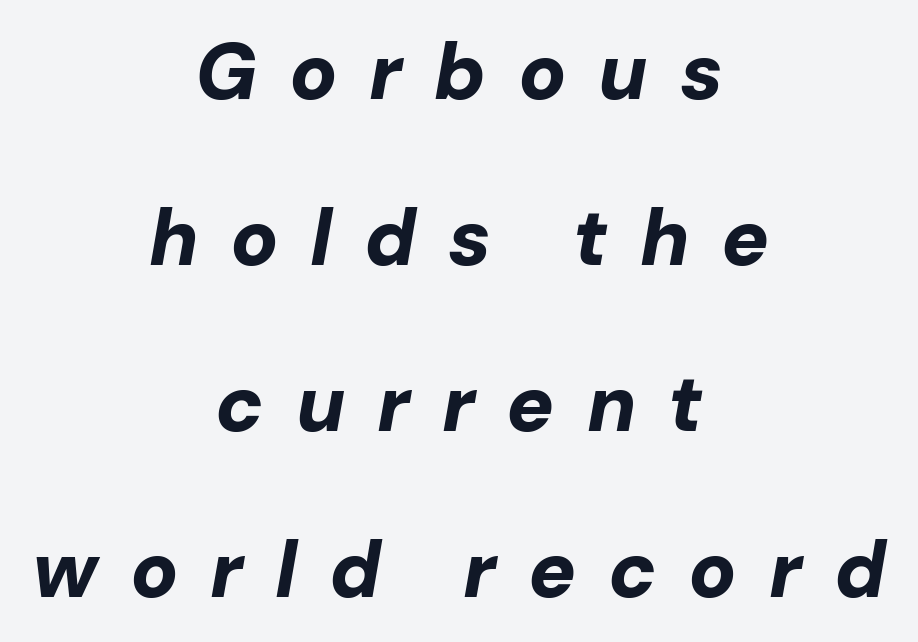
{"italic": "yes", "lean": "right", "slant_degrees": 10, "bold": "yes", "weight": "bold", "width": "normal", "stroke_contrast": "low", "x_height": "medium", "monospaced": "no", "underline": "no", "align": "center", "line_spacing": "loose", "line_spacing_ratio": 2.1, "letter_spacing": "wide", "letter_spacing_em": 0.4, "glyph_px": 79}
